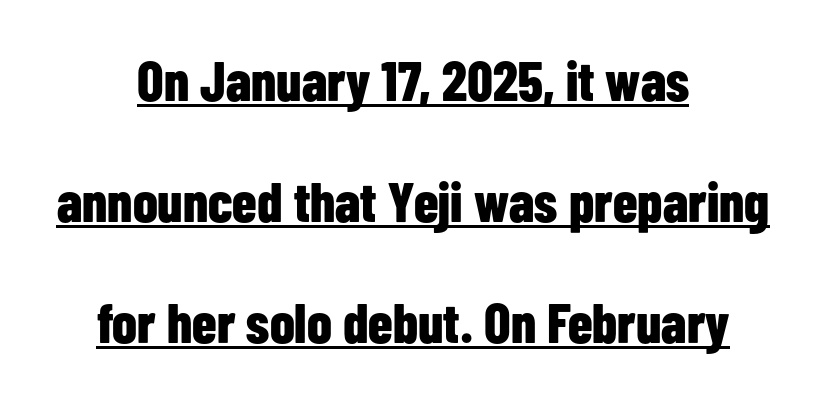
Q: Is the text bold? A: Yes.
Q: Is the text italic (slanted)? A: No, it is upright.
Q: Is the typeface a serif or a sans-serif typeface? A: Sans-serif.
Q: Is the text underlined? A: Yes.
Q: How is the paragraph aligned? A: Centered.
Q: Is the spacing between letters normal or unusually wide? A: Normal.
Q: Is the spacing between lines tight, normal or loose? A: Loose.
Q: Width (condensed, normal, or wide)? A: Condensed.
Q: Stroke contrast? A: Low.
Q: x-height? A: Medium.
Q: Monospaced? A: No.
